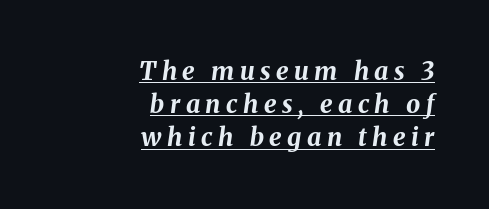
Q: Is the text bold? A: Yes.
Q: Is the text italic (slanted)? A: Yes, it leans right by about 8 degrees.
Q: Is the text underlined? A: Yes.
Q: How is the paragraph aligned? A: Right-aligned.
Q: Is the spacing between letters normal or unusually wide? A: Unusually wide.
Q: Is the spacing between lines tight, normal or loose? A: Normal.
